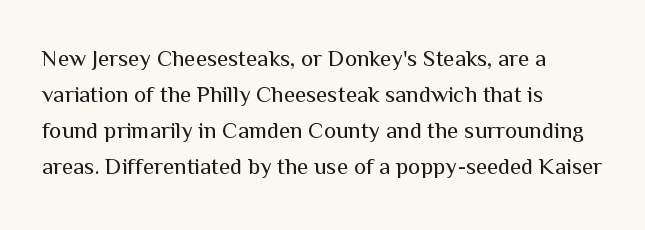
The image shows 23 px text type, upright; set left-aligned, normal line spacing (1.57x), normal letter spacing, not underlined.
